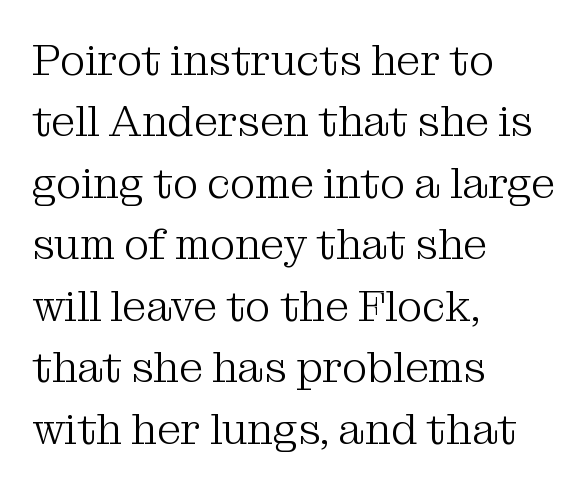
The image shows 43 px light serif type, upright; set left-aligned, normal line spacing (1.43x), normal letter spacing, not underlined; medium stroke contrast and a medium x-height.
